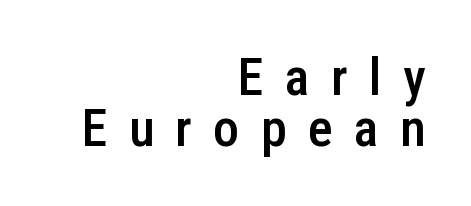
{"serif": "no", "italic": "no", "bold": "semi", "weight": "semibold", "width": "condensed", "stroke_contrast": "low", "x_height": "medium", "monospaced": "no", "underline": "no", "align": "right", "line_spacing": "tight", "line_spacing_ratio": 0.99, "letter_spacing": "wide", "letter_spacing_em": 0.41, "glyph_px": 52}
